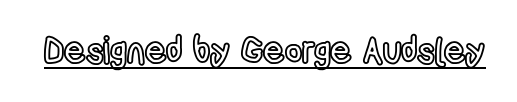
{"italic": "no", "width": "condensed", "x_height": "medium", "monospaced": "no", "underline": "yes", "letter_spacing": "normal", "letter_spacing_em": 0.0, "glyph_px": 37}
